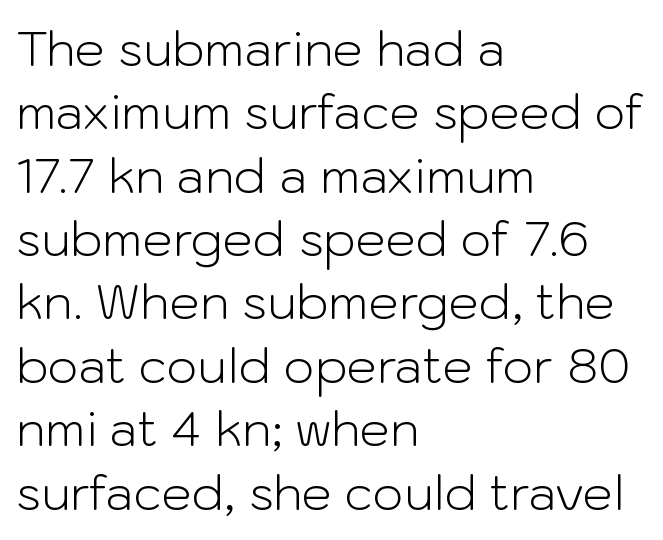
This sample has the flowing, uneven cadence of proportional lettering. Weight: regular or lighter. The string is rendered with underlining switched off. The tracking reads as untouched default to a designer's eye. A typesetter would label this face a sans. Notice how descenders clear the ascenders below comfortably — that's standard leading.
